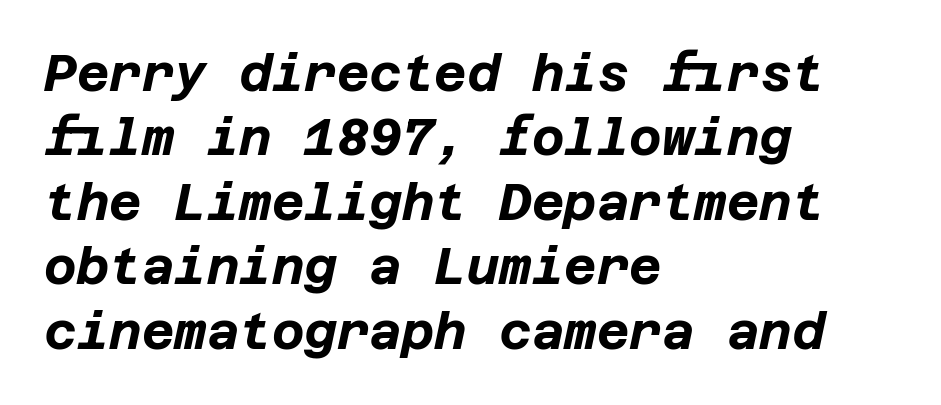
Q: Is the text bold? A: Yes.
Q: Is the text italic (slanted)? A: Yes, it leans right by about 12 degrees.
Q: Is the text underlined? A: No.
Q: How is the paragraph aligned? A: Left-aligned.
Q: Is the spacing between letters normal or unusually wide? A: Normal.
Q: Is the spacing between lines tight, normal or loose? A: Normal.
Q: Width (condensed, normal, or wide)? A: Normal.
Q: Stroke contrast? A: Low.
Q: x-height? A: Large.
